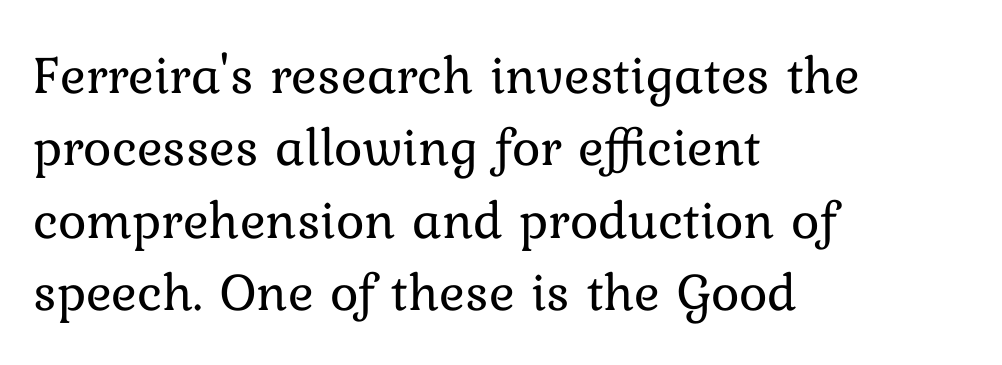
Q: Is the text bold? A: No.
Q: Is the text italic (slanted)? A: No, it is upright.
Q: Is the text underlined? A: No.
Q: How is the paragraph aligned? A: Left-aligned.
Q: Is the spacing between letters normal or unusually wide? A: Normal.
Q: Is the spacing between lines tight, normal or loose? A: Normal.
Q: Width (condensed, normal, or wide)? A: Normal.
Q: Stroke contrast? A: Low.
Q: x-height? A: Medium.
Q: Monospaced? A: No.
